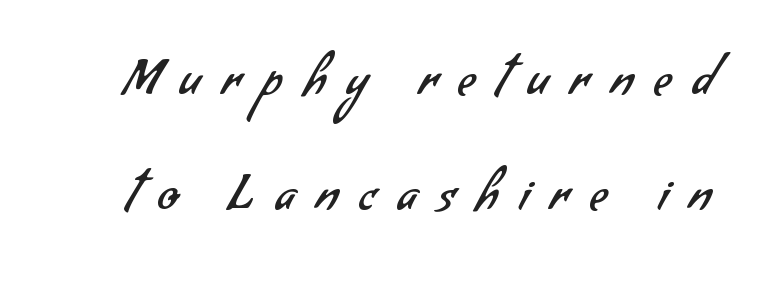
The image shows 48 px regular-weight sans-serif type; set loose line spacing (2.4x), unusually wide letter spacing (+0.44 em), not underlined; low stroke contrast and a small x-height.
